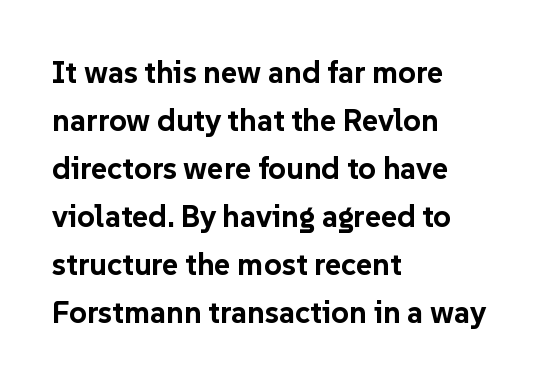
The image shows 31 px bold sans-serif type, upright; set left-aligned, normal line spacing (1.55x), normal letter spacing, not underlined; low stroke contrast and a medium x-height.
